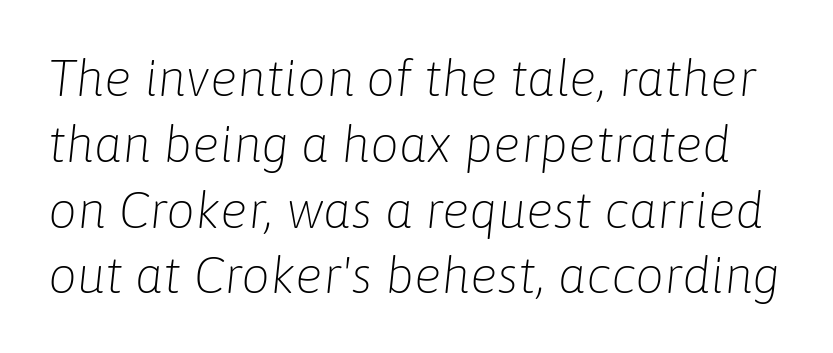
{"italic": "yes", "lean": "right", "slant_degrees": 6, "bold": "no", "weight": "light", "width": "normal", "stroke_contrast": "low", "x_height": "medium", "monospaced": "no", "underline": "no", "line_spacing": "normal", "line_spacing_ratio": 1.29, "letter_spacing": "normal", "letter_spacing_em": 0.0, "glyph_px": 51}
